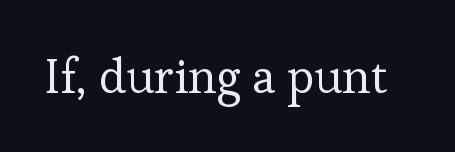
{"serif": "yes", "italic": "no", "bold": "no", "weight": "regular", "width": "normal", "stroke_contrast": "low", "x_height": "medium", "monospaced": "no", "underline": "no", "letter_spacing": "normal", "letter_spacing_em": 0.0, "glyph_px": 48}
